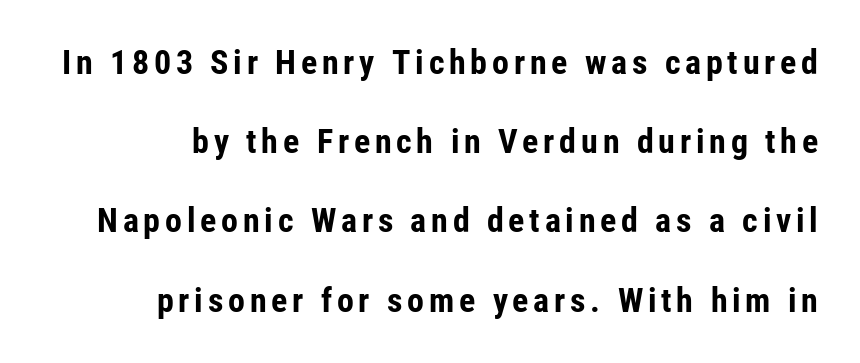
{"serif": "no", "italic": "no", "bold": "yes", "weight": "bold", "width": "condensed", "stroke_contrast": "low", "x_height": "medium", "monospaced": "no", "underline": "no", "line_spacing": "loose", "line_spacing_ratio": 2.33, "glyph_px": 34}
